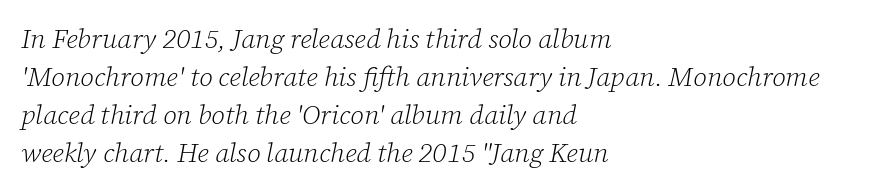
What stands out about the letter spacing? Nothing — it is the standard amount. The ragged edge is on the right, which tells us the setting is flush left. Summary of vertical rhythm: regular, with standard interline spacing. The strokes carry an ordinary text weight at most.
